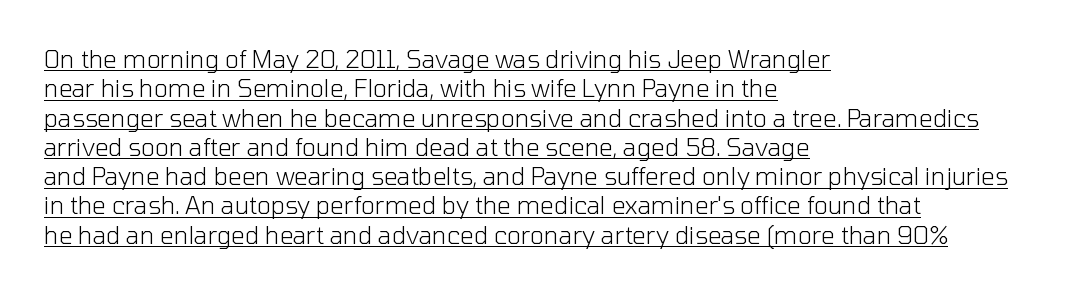
The image shows 24 px text type, upright; set left-aligned, line spacing 1.22x, normal letter spacing, underlined.
